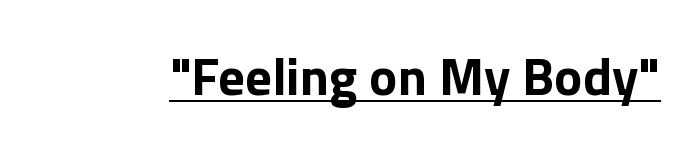
{"serif": "no", "italic": "no", "bold": "yes", "weight": "bold", "width": "normal", "stroke_contrast": "low", "x_height": "medium", "monospaced": "no", "underline": "yes", "letter_spacing": "normal", "letter_spacing_em": 0.0, "glyph_px": 53}
